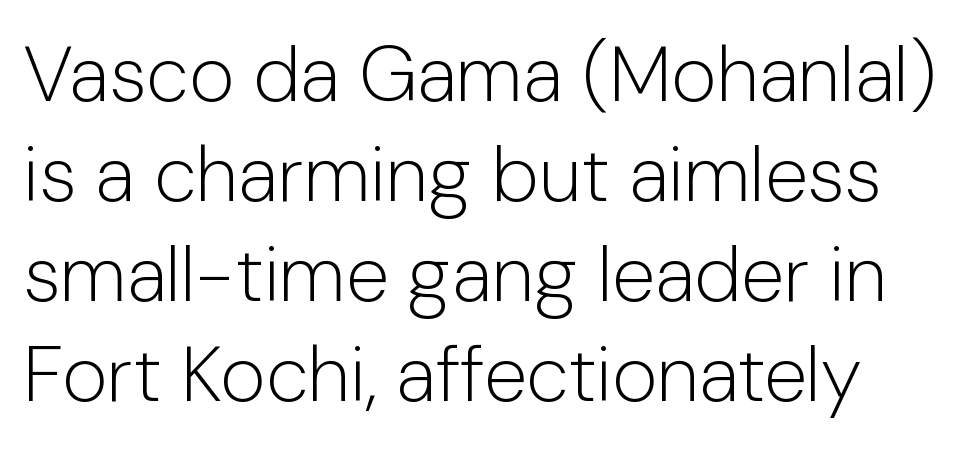
{"serif": "no", "italic": "no", "bold": "no", "weight": "light", "width": "normal", "stroke_contrast": "low", "x_height": "medium", "monospaced": "no", "underline": "no", "line_spacing": "normal", "line_spacing_ratio": 1.28, "letter_spacing": "normal", "letter_spacing_em": 0.0, "glyph_px": 78}
